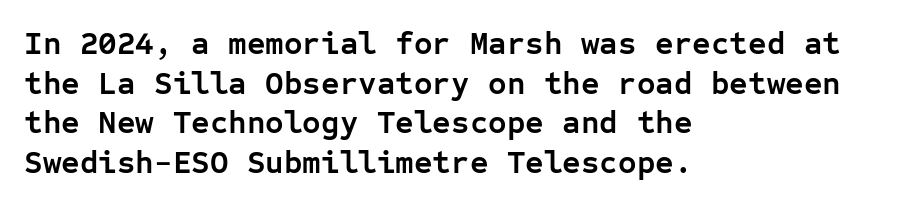
The image shows 32 px semibold sans-serif type, upright, monospaced; set left-aligned, line spacing 1.24x, normal letter spacing, not underlined; low stroke contrast and a medium x-height.
